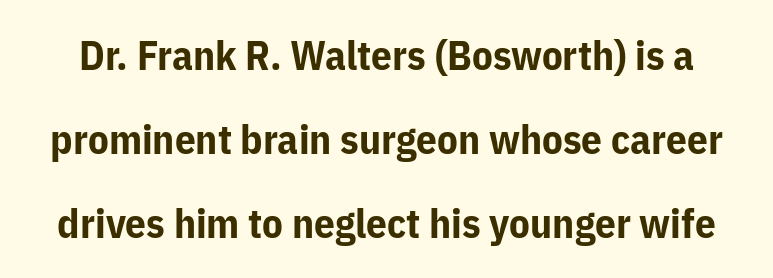
The type is set solid horizontally, with unmodified tracking. How would I describe the line gaps? Wide and relaxed. To sum up the face: it is a sans, with no serifs. Only glyphs here, with clear space below each row.
